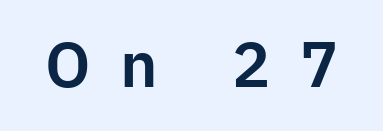
The image shows 64 px sans-serif type, upright; set unusually wide letter spacing (+0.46 em), not underlined; low stroke contrast and a medium x-height.
